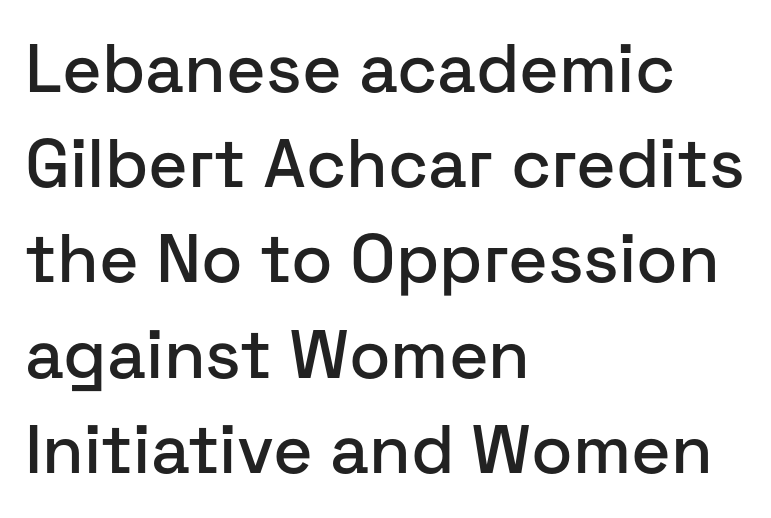
The image shows 68 px sans-serif type, upright; set left-aligned, normal line spacing (1.4x), normal letter spacing, not underlined; low stroke contrast and a medium x-height.
